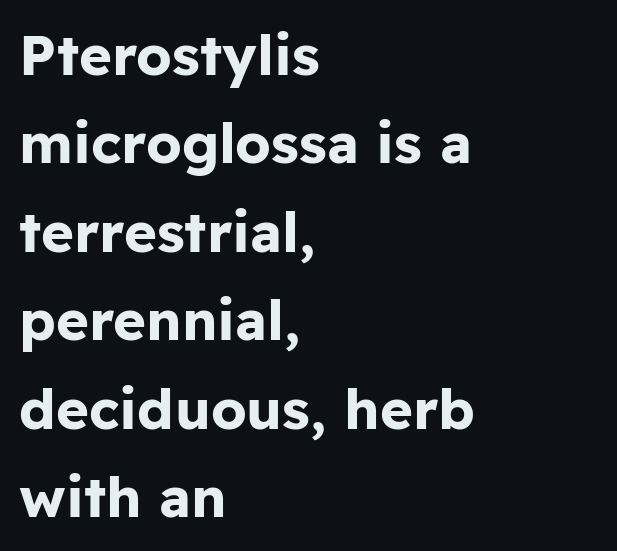
The image shows 56 px bold sans-serif type, upright; set left-aligned, normal line spacing (1.58x), normal letter spacing, not underlined; low stroke contrast and a medium x-height.
